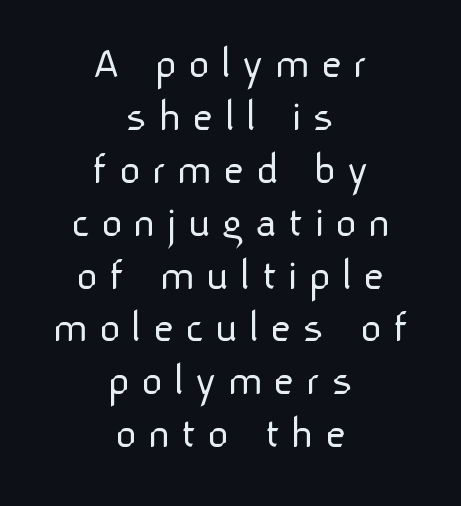
Weight class: somewhere from thin through regular. The area under the type is left untouched. Characters remain perfectly vertical along every line. The glyphs in this specimen are sans serif.
